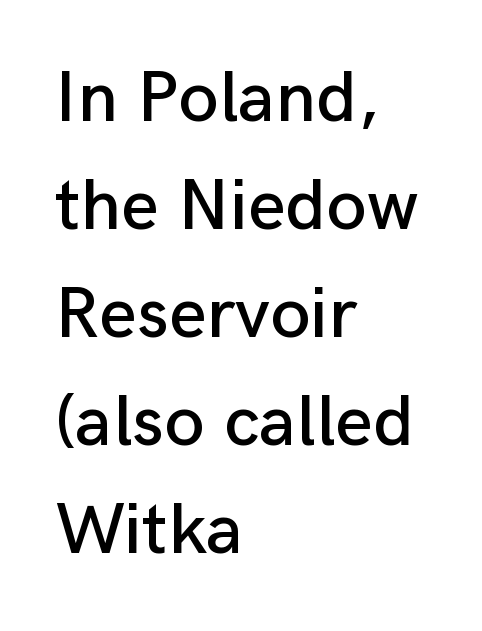
The image shows 73 px sans-serif type, upright; set left-aligned, normal line spacing (1.48x), normal letter spacing, not underlined; low stroke contrast and a medium x-height.
